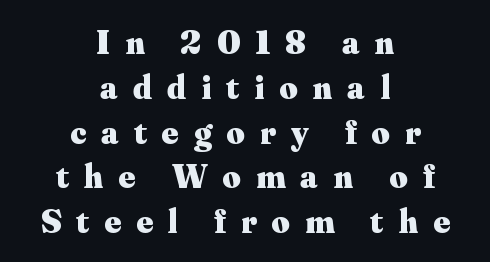
{"serif": "yes", "italic": "no", "bold": "yes", "weight": "heavy", "width": "normal", "stroke_contrast": "medium", "x_height": "small", "monospaced": "no", "underline": "no", "align": "center", "line_spacing": "normal", "line_spacing_ratio": 1.28, "letter_spacing": "wide", "letter_spacing_em": 0.43, "glyph_px": 35}
